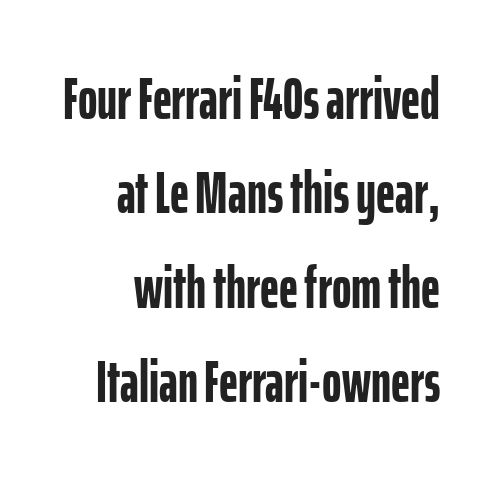
Every stem runs plumb, perpendicular to the baseline. Strong, thick strokes mark this as bold type. No feet cap the strokes, marking this as sans-serif type. One-word summary of the alignment: right.
